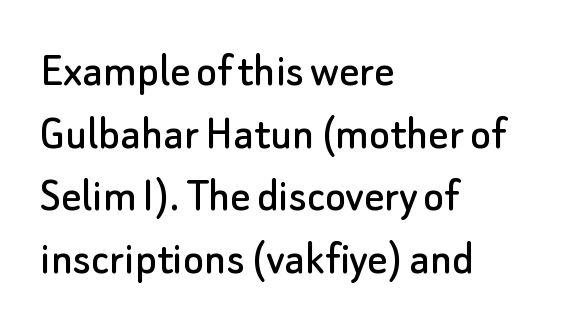
Q: Is the text italic (slanted)? A: No, it is upright.
Q: Is the typeface a serif or a sans-serif typeface? A: Sans-serif.
Q: Is the text underlined? A: No.
Q: How is the paragraph aligned? A: Left-aligned.
Q: Is the spacing between letters normal or unusually wide? A: Normal.
Q: Is the spacing between lines tight, normal or loose? A: Normal.
Q: Width (condensed, normal, or wide)? A: Normal.
Q: Stroke contrast? A: Low.
Q: x-height? A: Small.
Q: Monospaced? A: No.
